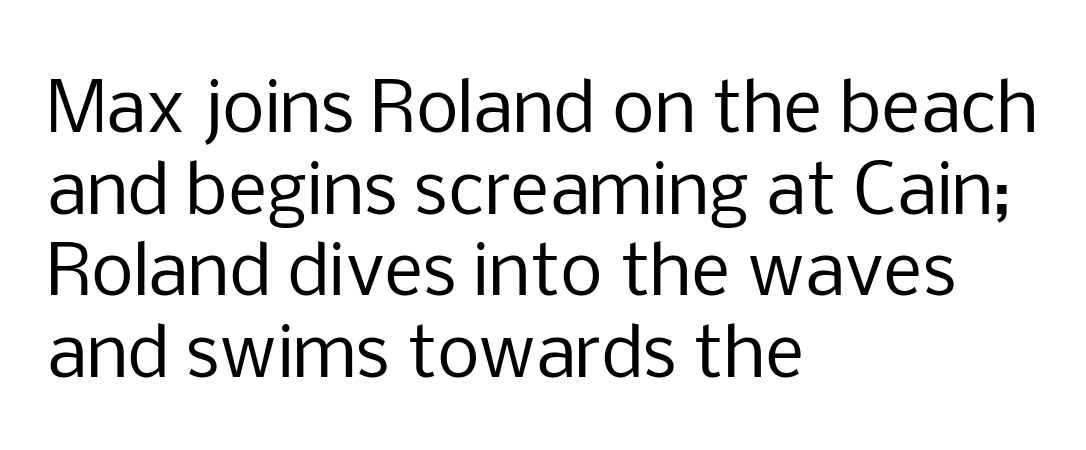
{"serif": "no", "italic": "no", "bold": "no", "weight": "regular", "width": "normal", "stroke_contrast": "low", "x_height": "medium", "monospaced": "no", "underline": "no", "align": "left", "line_spacing_ratio": 1.2, "letter_spacing": "normal", "letter_spacing_em": 0.0, "glyph_px": 68}
